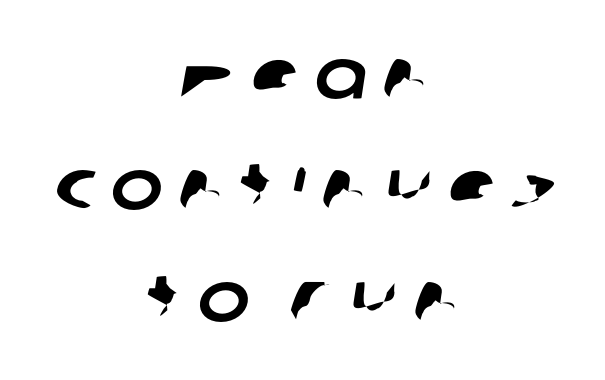
Q: Is the typeface a serif or a sans-serif typeface? A: Sans-serif.
Q: Is the text underlined? A: No.
Q: How is the paragraph aligned? A: Centered.
Q: Is the spacing between letters normal or unusually wide? A: Unusually wide.
Q: Is the spacing between lines tight, normal or loose? A: Normal.
Q: Width (condensed, normal, or wide)? A: Normal.
Q: Stroke contrast? A: Low.
Q: x-height? A: Medium.
Q: Monospaced? A: No.
